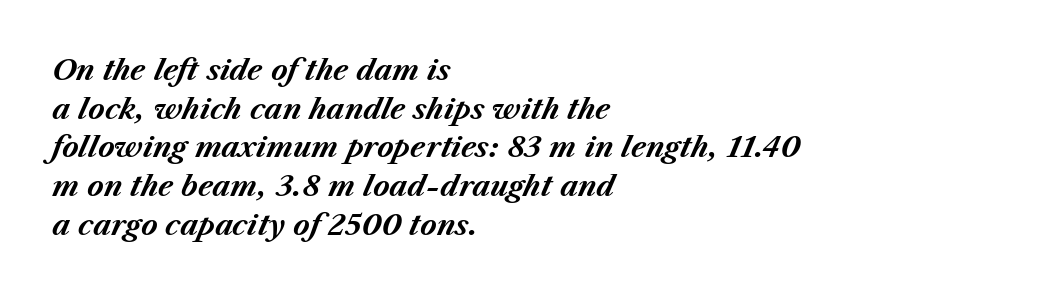
{"italic": "yes", "lean": "right", "slant_degrees": 23, "bold": "yes", "weight": "bold", "width": "normal", "stroke_contrast": "medium", "x_height": "medium", "monospaced": "no", "underline": "no", "align": "left", "line_spacing": "normal", "line_spacing_ratio": 1.38, "letter_spacing": "normal", "letter_spacing_em": 0.0, "glyph_px": 28}
